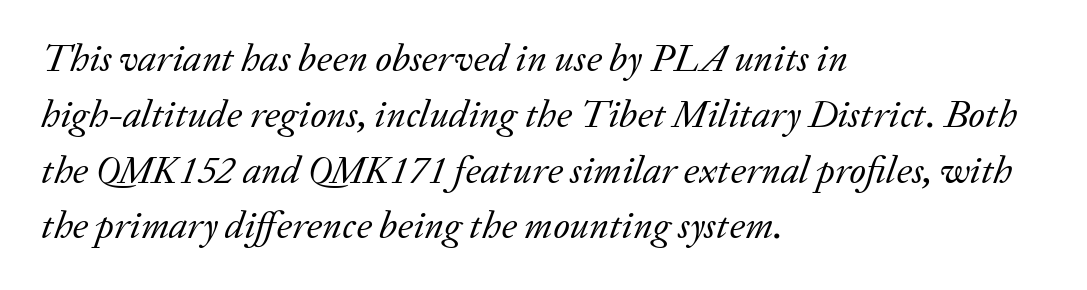
The glyphs are unaccompanied by any horizontal stroke below them. Is this a fixed-width face? No — the glyphs have proportional, varying widths. The lettering tilts uniformly, giving the passage an italic look. The letterforms sit at book weight or below. Typographically, this falls in the serif category. In CSS terms this would be text-align: left.
